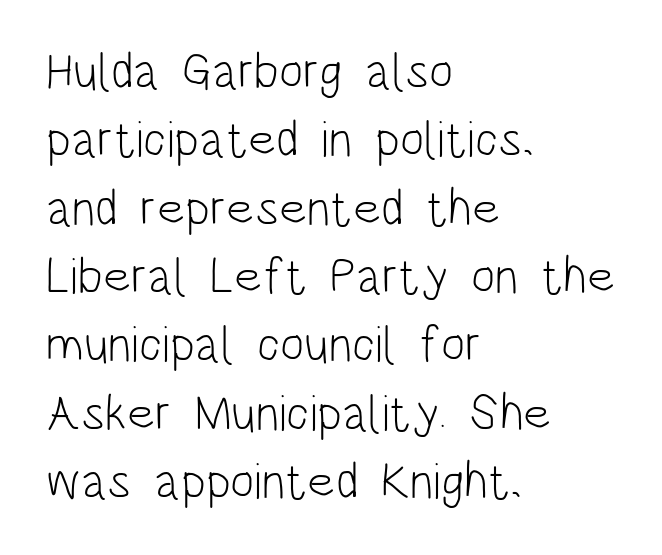
{"serif": "no", "italic": "no", "bold": "no", "weight": "light", "width": "condensed", "stroke_contrast": "low", "x_height": "large", "monospaced": "no", "underline": "no", "align": "left", "line_spacing": "normal", "line_spacing_ratio": 1.34, "letter_spacing": "normal", "letter_spacing_em": 0.0, "glyph_px": 51}
